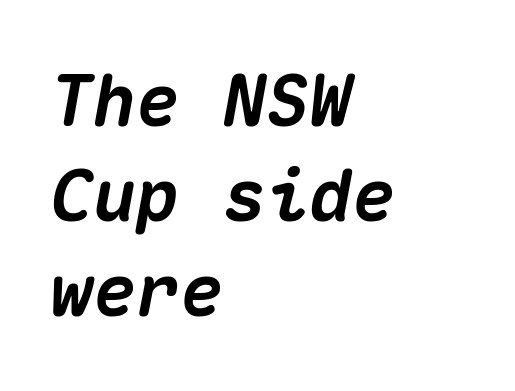
The image shows 72 px heavy type, italic (leaning right), monospaced; set left-aligned, normal line spacing (1.32x), normal letter spacing, not underlined; medium stroke contrast and a medium x-height.
